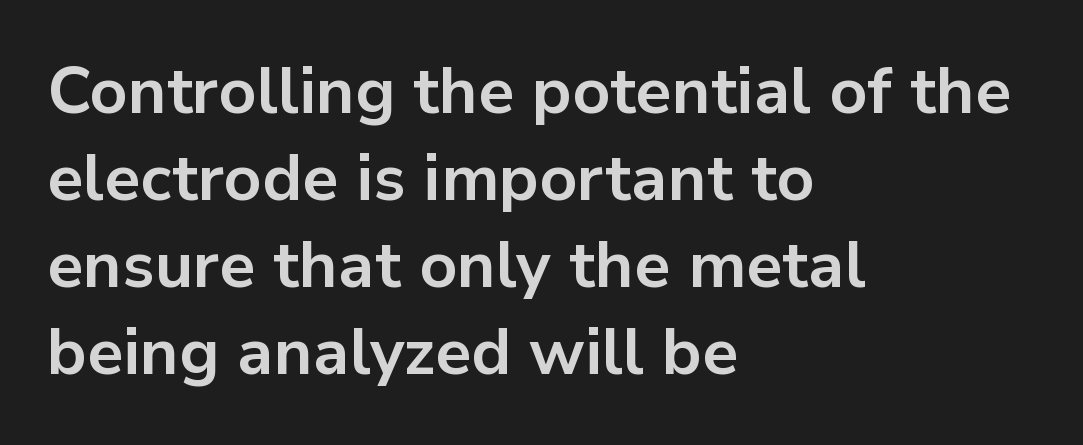
Q: Is the text bold? A: Yes.
Q: Is the text italic (slanted)? A: No, it is upright.
Q: Is the typeface a serif or a sans-serif typeface? A: Sans-serif.
Q: Is the text underlined? A: No.
Q: How is the paragraph aligned? A: Left-aligned.
Q: Is the spacing between letters normal or unusually wide? A: Normal.
Q: Is the spacing between lines tight, normal or loose? A: Normal.
Q: Width (condensed, normal, or wide)? A: Normal.
Q: Stroke contrast? A: Low.
Q: x-height? A: Medium.
Q: Monospaced? A: No.
